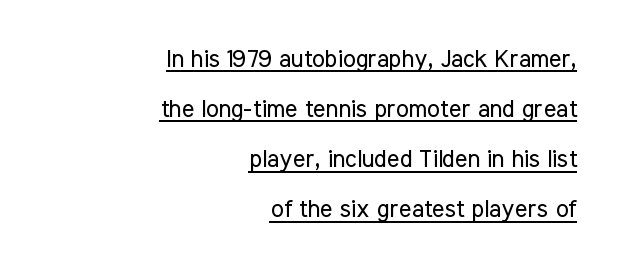
Q: Is the text bold? A: No.
Q: Is the text italic (slanted)? A: No, it is upright.
Q: Is the text underlined? A: Yes.
Q: How is the paragraph aligned? A: Right-aligned.
Q: Is the spacing between letters normal or unusually wide? A: Normal.
Q: Is the spacing between lines tight, normal or loose? A: Loose.
